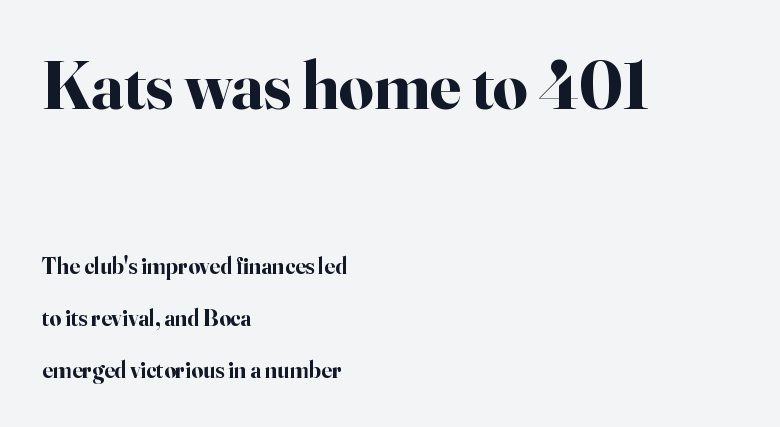
Q: Is the text bold? A: Yes.
Q: Is the text italic (slanted)? A: No, it is upright.
Q: Is the typeface a serif or a sans-serif typeface? A: Serif.
Q: Is the text underlined? A: No.
Q: How is the paragraph aligned? A: Left-aligned.
Q: Is the spacing between letters normal or unusually wide? A: Normal.
Q: Is the spacing between lines tight, normal or loose? A: Loose.
Q: Which block of text is set in a larger size, the first (top) or the second (bottom)? A: The first (top) one.
Q: Width (condensed, normal, or wide)? A: Normal.
Q: Stroke contrast? A: High.
Q: x-height? A: Small.
Q: Monospaced? A: No.
